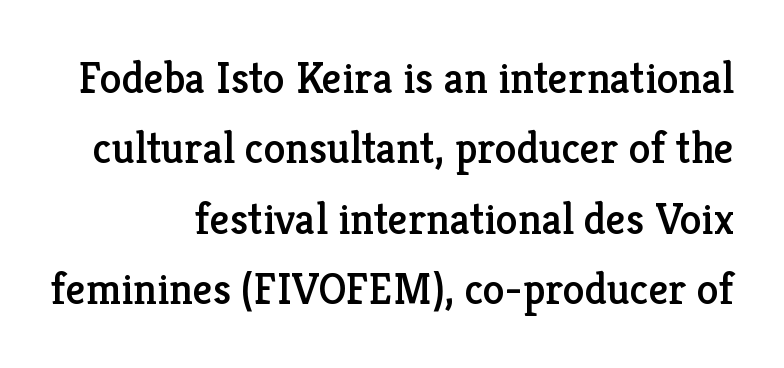
Q: Is the text italic (slanted)? A: No, it is upright.
Q: Is the typeface a serif or a sans-serif typeface? A: Serif.
Q: Is the text underlined? A: No.
Q: Is the spacing between letters normal or unusually wide? A: Normal.
Q: Is the spacing between lines tight, normal or loose? A: Normal.
Q: Width (condensed, normal, or wide)? A: Normal.
Q: Stroke contrast? A: Low.
Q: x-height? A: Medium.
Q: Monospaced? A: No.
